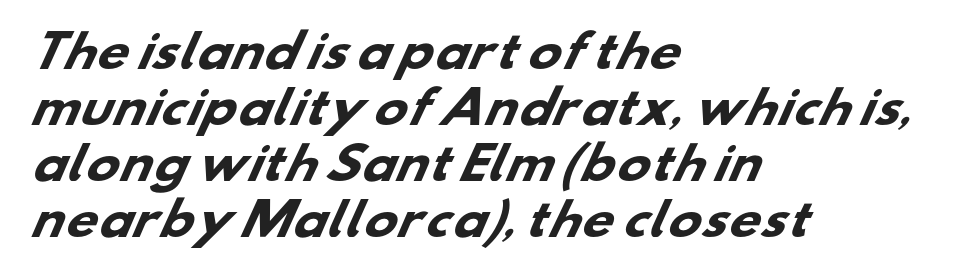
{"serif": "no", "bold": "yes", "weight": "heavy", "width": "wide", "stroke_contrast": "low", "x_height": "small", "monospaced": "no", "underline": "no", "align": "left", "line_spacing": "normal", "line_spacing_ratio": 1.27, "letter_spacing": "normal", "letter_spacing_em": 0.0, "glyph_px": 44}
